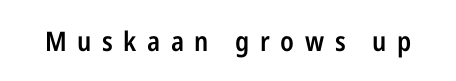
Its strokes are somewhat broadened, the hallmark of semibold type. No italicization has been applied; the sample stays upright. The strip under each line holds only bare page. Tracking value appears strongly positive — letters spread wide.
